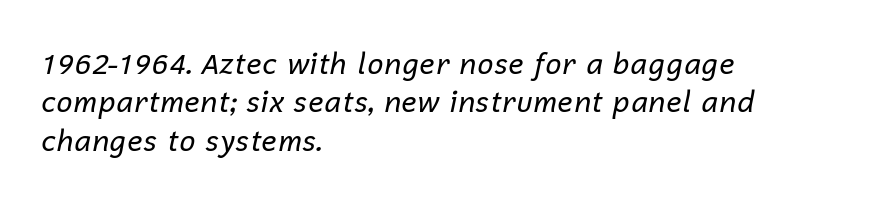
Stroke mass is kept to a normal reading level or below. The space beneath each line is pristine and unruled. Compared with a centered layout, this one pins lines to the left instead. Evenly set lines give the paragraph a standard silhouette.
